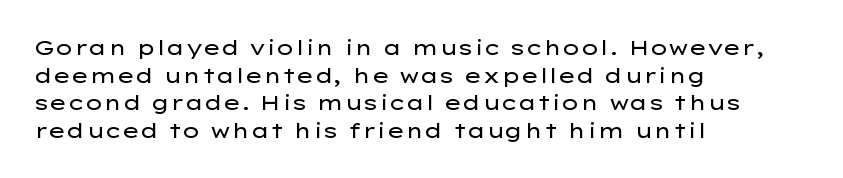
{"italic": "no", "bold": "no", "underline": "no", "align": "left", "line_spacing": "normal", "line_spacing_ratio": 1.31, "letter_spacing": "normal", "letter_spacing_em": 0.0, "glyph_px": 21}
